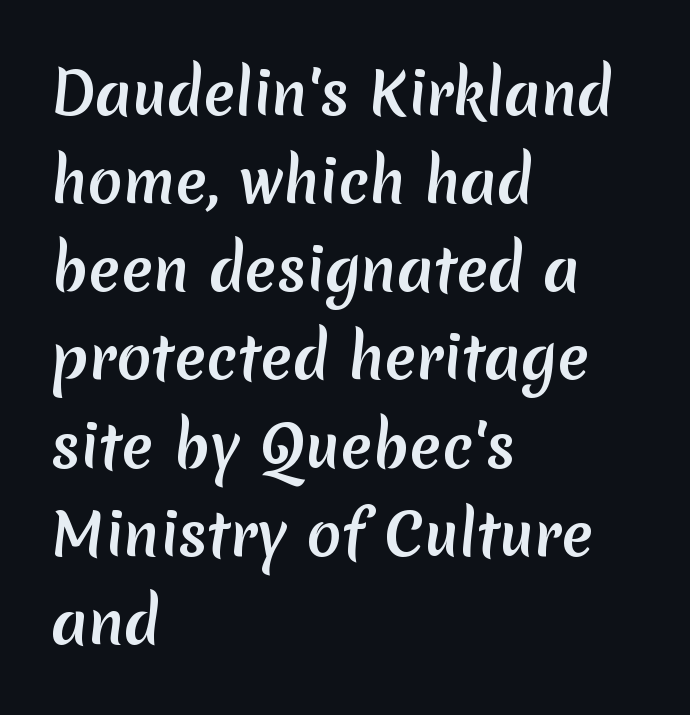
Q: Is the typeface a serif or a sans-serif typeface? A: Sans-serif.
Q: Is the text underlined? A: No.
Q: How is the paragraph aligned? A: Left-aligned.
Q: Is the spacing between letters normal or unusually wide? A: Normal.
Q: Is the spacing between lines tight, normal or loose? A: Normal.
Q: Width (condensed, normal, or wide)? A: Normal.
Q: Stroke contrast? A: Medium.
Q: x-height? A: Medium.
Q: Monospaced? A: No.
